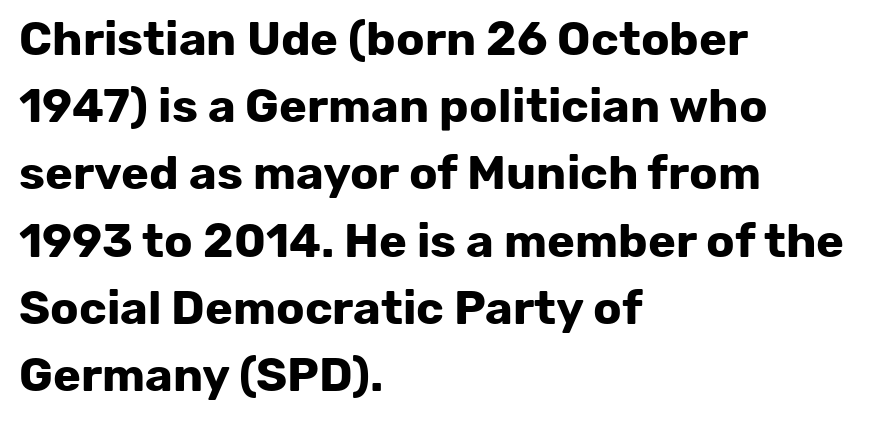
{"serif": "no", "italic": "no", "bold": "yes", "weight": "bold", "width": "normal", "stroke_contrast": "low", "x_height": "medium", "monospaced": "no", "underline": "no", "align": "left", "line_spacing": "normal", "line_spacing_ratio": 1.43, "letter_spacing": "normal", "letter_spacing_em": 0.0, "glyph_px": 47}
